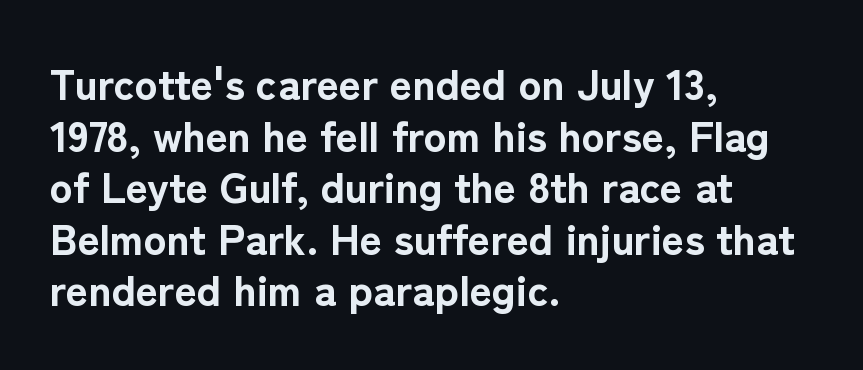
{"serif": "no", "italic": "no", "bold": "yes", "weight": "bold", "width": "normal", "stroke_contrast": "low", "x_height": "medium", "monospaced": "no", "underline": "no", "align": "left", "line_spacing_ratio": 1.2, "letter_spacing": "normal", "letter_spacing_em": 0.0, "glyph_px": 43}
